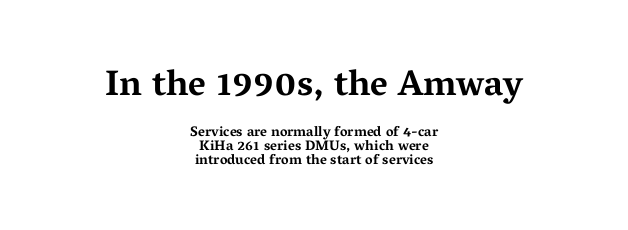
The image shows 36 px bold, wide serif type, upright; set centered, tight line spacing (1.02x), normal letter spacing, not underlined; the first (top) block is 2.57x larger; medium stroke contrast and a medium x-height.
